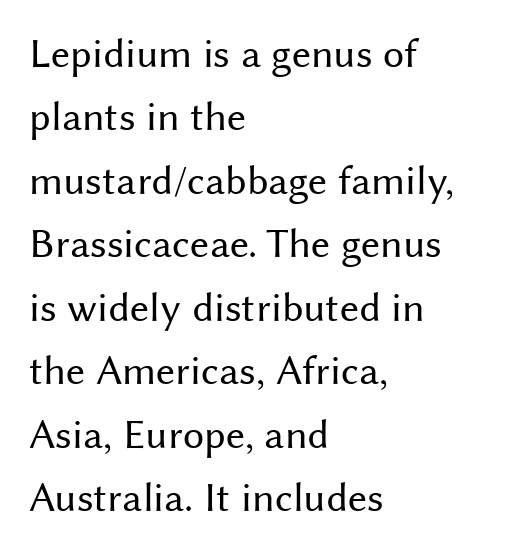
The image shows 42 px regular-weight sans-serif type, upright; set left-aligned, normal line spacing (1.51x), normal letter spacing, not underlined; medium stroke contrast and a medium x-height.
